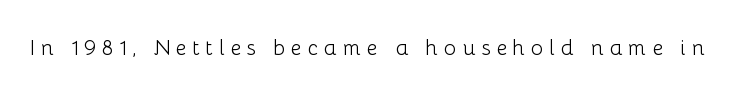
{"italic": "no", "bold": "no", "underline": "no", "letter_spacing": "wide", "letter_spacing_em": 0.27, "glyph_px": 21}
